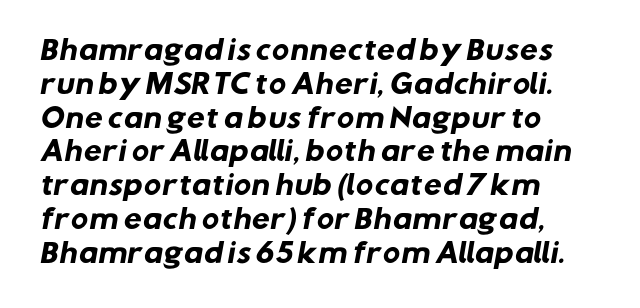
Q: Is the text bold? A: Yes.
Q: Is the text underlined? A: No.
Q: How is the paragraph aligned? A: Left-aligned.
Q: Is the spacing between letters normal or unusually wide? A: Normal.
Q: Is the spacing between lines tight, normal or loose? A: Normal.
